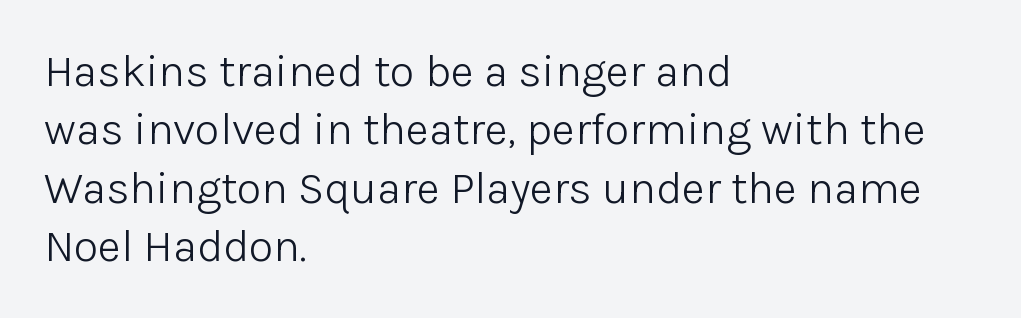
The image shows 45 px light sans-serif type, upright; set left-aligned, normal line spacing (1.3x), normal letter spacing, not underlined; low stroke contrast and a medium x-height.
